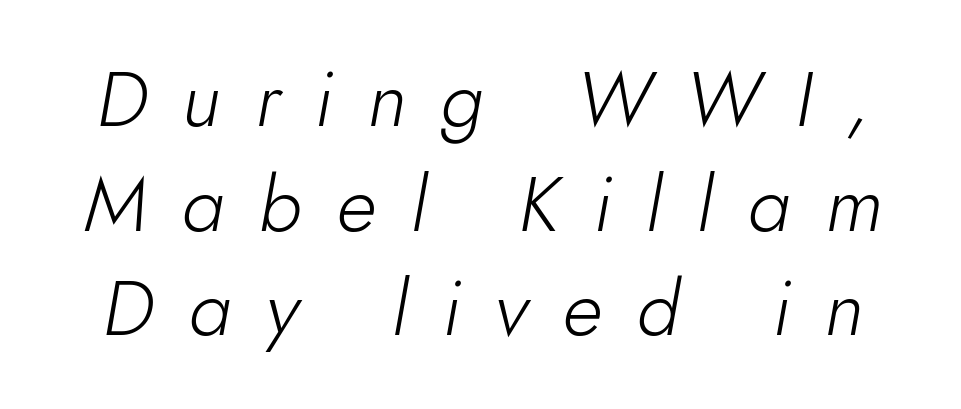
The image shows 77 px light type, italic (leaning right); set normal line spacing (1.36x), unusually wide letter spacing (+0.45 em), not underlined; low stroke contrast and a small x-height.
